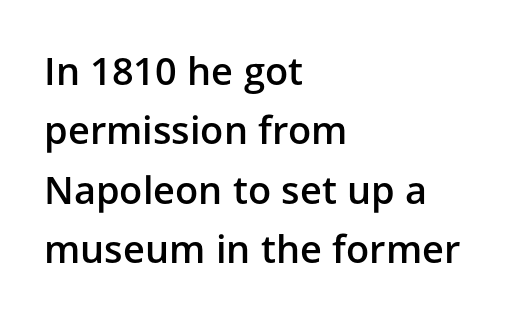
Caption: semibold face, moderately heavy strokes. Visually the block forms a straight wall on the left and a jagged coastline on the right. Notice how the stems are strictly vertical — no italics here. Look at the tracking — it's just the regular setting, nothing added. Think of a printed novel: that variable character pitch is what you see here.
